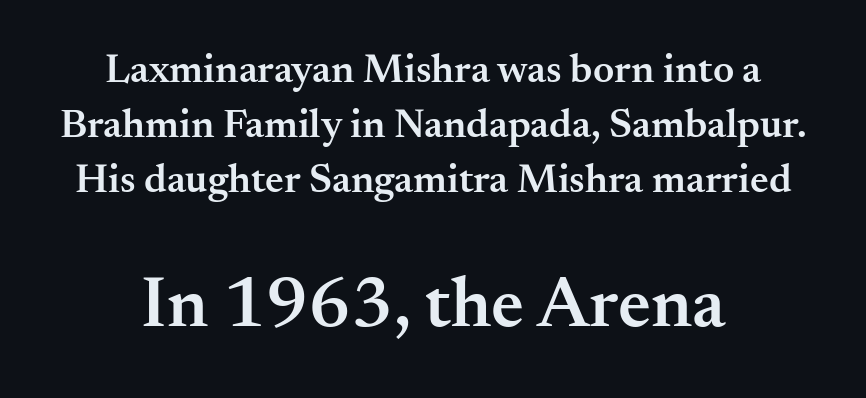
Q: Is the text bold? A: Semi-bold.
Q: Is the text italic (slanted)? A: No, it is upright.
Q: Is the typeface a serif or a sans-serif typeface? A: Serif.
Q: Is the text underlined? A: No.
Q: How is the paragraph aligned? A: Centered.
Q: Is the spacing between letters normal or unusually wide? A: Normal.
Q: Is the spacing between lines tight, normal or loose? A: Normal.
Q: Which block of text is set in a larger size, the first (top) or the second (bottom)? A: The second (bottom) one.
Q: Width (condensed, normal, or wide)? A: Normal.
Q: Stroke contrast? A: Medium.
Q: x-height? A: Small.
Q: Monospaced? A: No.
